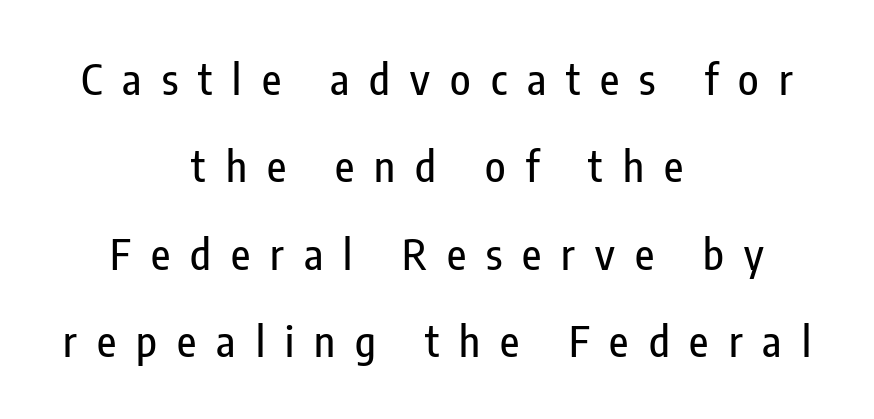
These lines were composed using upright roman letters. The baseline area is clear. A typesetter would label this face a sans. You could fit nearly another row in the gap between these rows. The letters advance in unequal steps, a hallmark of proportional type. Characters follow at a spacing far wider than the type designer built in.
